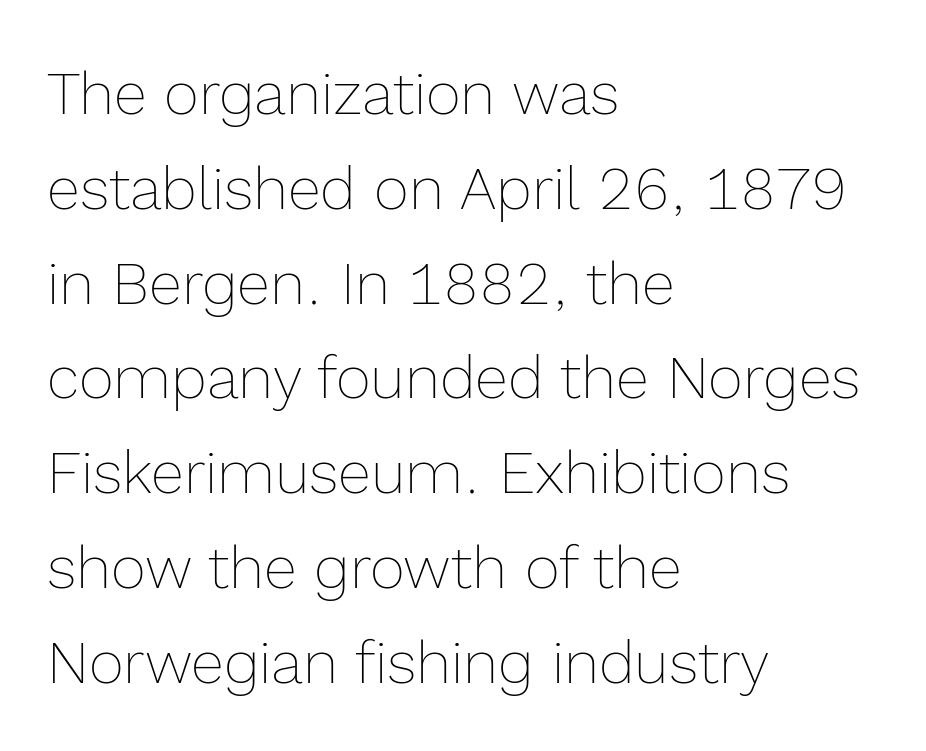
Q: Is the text bold? A: No.
Q: Is the text italic (slanted)? A: No, it is upright.
Q: Is the text underlined? A: No.
Q: How is the paragraph aligned? A: Left-aligned.
Q: Is the spacing between letters normal or unusually wide? A: Normal.
Q: Is the spacing between lines tight, normal or loose? A: Normal.
Q: Width (condensed, normal, or wide)? A: Normal.
Q: x-height? A: Medium.
Q: Monospaced? A: No.
